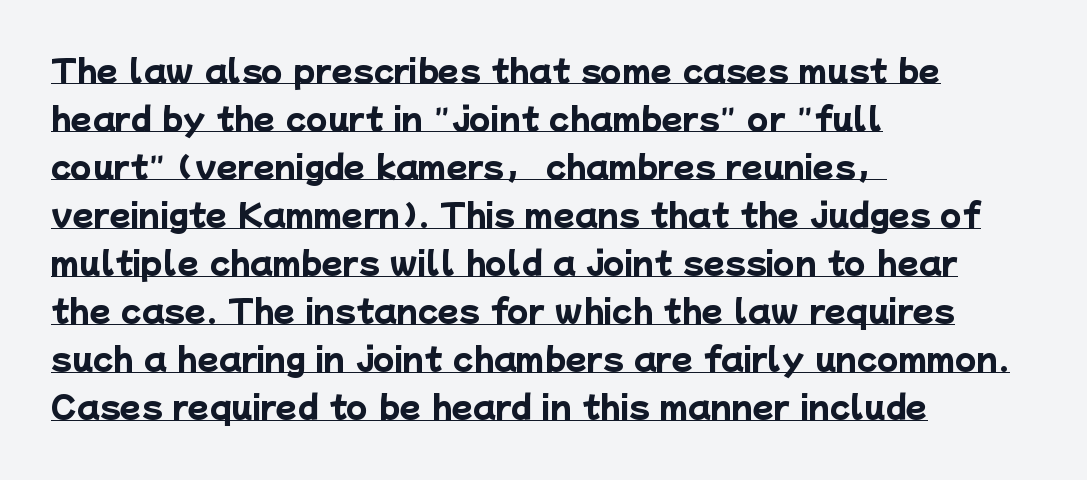
The image shows 31 px heavy sans-serif type; set left-aligned, normal line spacing (1.55x), normal letter spacing, underlined; low stroke contrast and a medium x-height.
